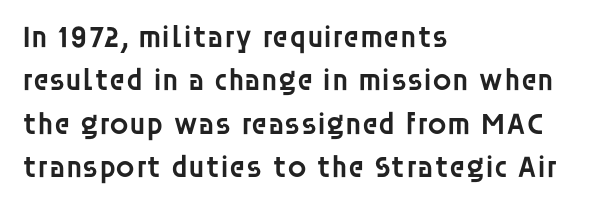
{"serif": "no", "italic": "no", "bold": "semi", "weight": "semibold", "width": "normal", "stroke_contrast": "low", "x_height": "large", "monospaced": "no", "underline": "no", "align": "left", "line_spacing": "normal", "line_spacing_ratio": 1.4, "letter_spacing": "normal", "letter_spacing_em": 0.0, "glyph_px": 31}
